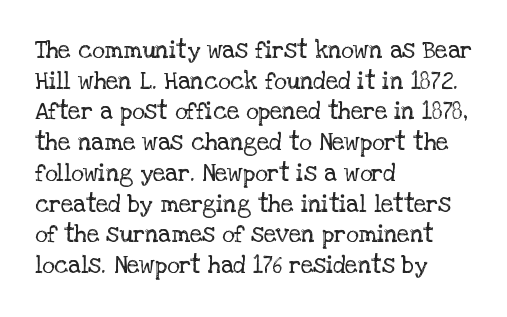
The image shows 24 px text type, upright; set left-aligned, normal line spacing (1.28x), normal letter spacing, not underlined.
